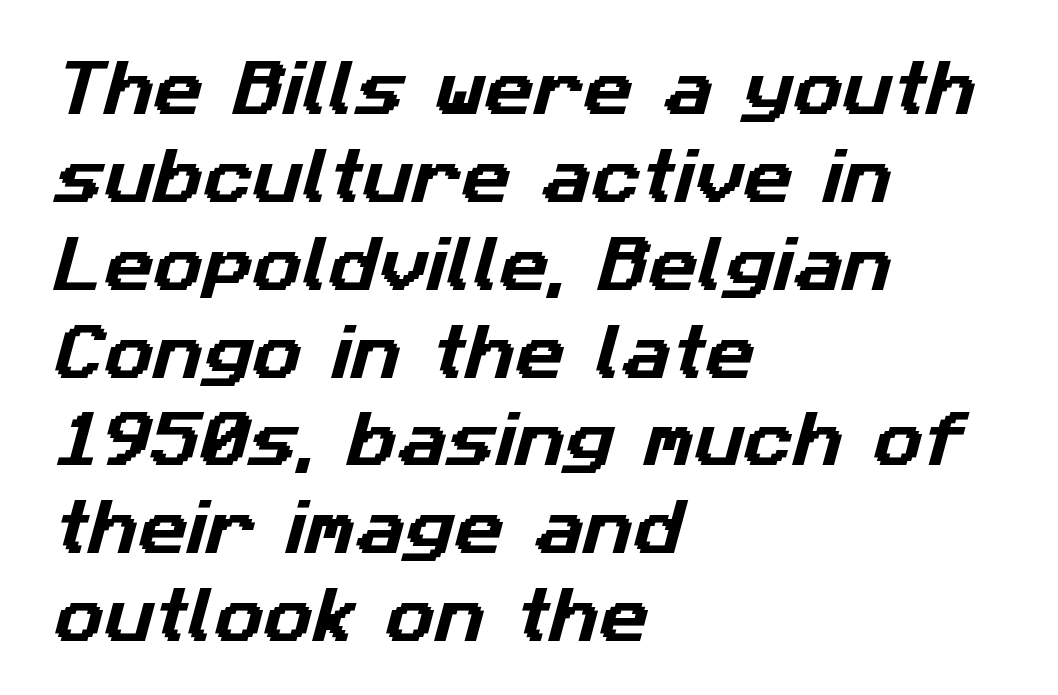
The image shows 61 px sans-serif type; set left-aligned, normal line spacing (1.44x), normal letter spacing, not underlined; low stroke contrast and a medium x-height.
